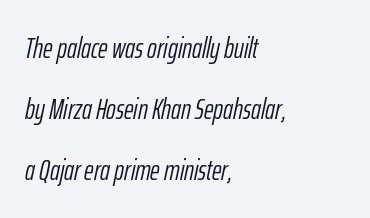
{"italic": "yes", "lean": "right", "slant_degrees": 12, "bold": "no", "weight": "light", "width": "condensed", "stroke_contrast": "low", "x_height": "medium", "monospaced": "no", "underline": "no", "align": "left", "line_spacing": "loose", "line_spacing_ratio": 2.1, "letter_spacing": "normal", "letter_spacing_em": 0.0, "glyph_px": 29}
